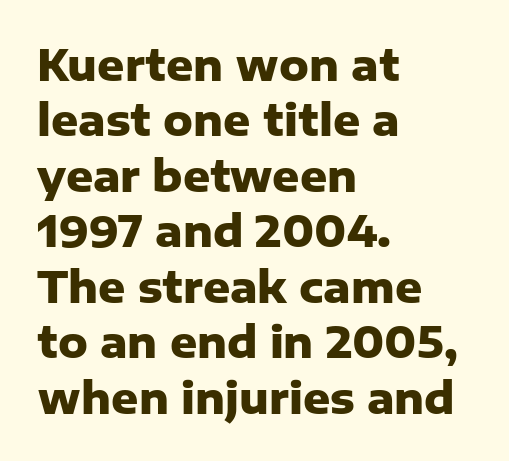
The image shows 42 px heavy sans-serif type, upright; set left-aligned, normal line spacing (1.32x), normal letter spacing, not underlined; low stroke contrast and a medium x-height.
